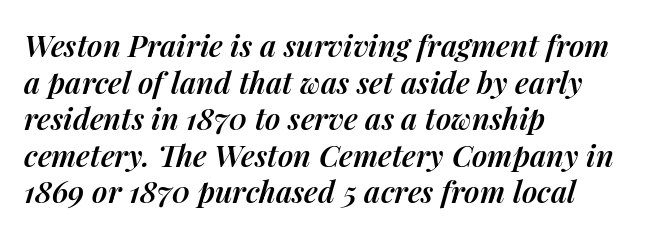
{"italic": "yes", "lean": "right", "slant_degrees": 14, "bold": "semi", "weight": "semibold", "width": "normal", "stroke_contrast": "medium", "x_height": "medium", "monospaced": "no", "underline": "no", "align": "left", "line_spacing_ratio": 1.22, "letter_spacing": "normal", "letter_spacing_em": 0.0, "glyph_px": 30}
